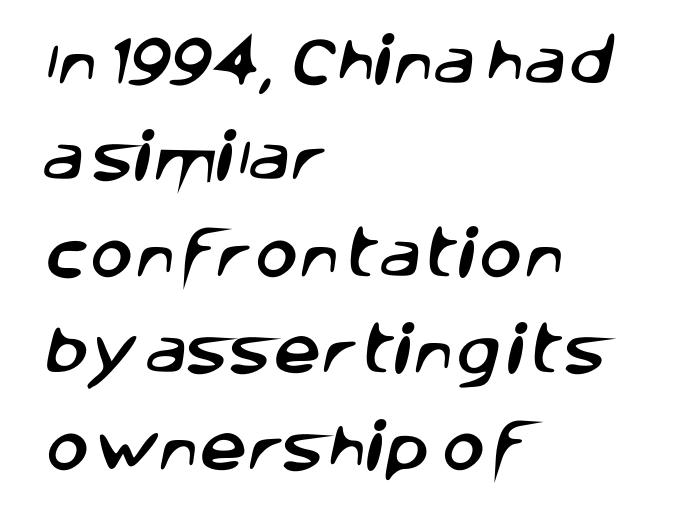
Q: Is the typeface a serif or a sans-serif typeface? A: Sans-serif.
Q: Is the text underlined? A: No.
Q: How is the paragraph aligned? A: Left-aligned.
Q: Is the spacing between letters normal or unusually wide? A: Normal.
Q: Width (condensed, normal, or wide)? A: Normal.
Q: Stroke contrast? A: Low.
Q: x-height? A: Large.
Q: Monospaced? A: No.
